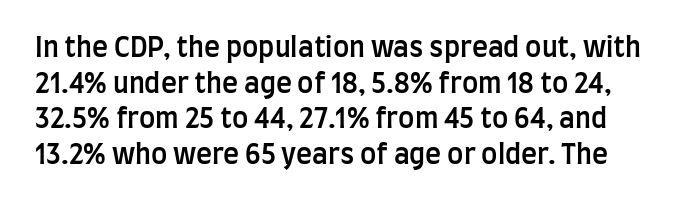
Q: Is the text bold? A: Semi-bold.
Q: Is the text italic (slanted)? A: No, it is upright.
Q: Is the text underlined? A: No.
Q: Is the spacing between letters normal or unusually wide? A: Normal.
Q: Is the spacing between lines tight, normal or loose? A: Normal.
